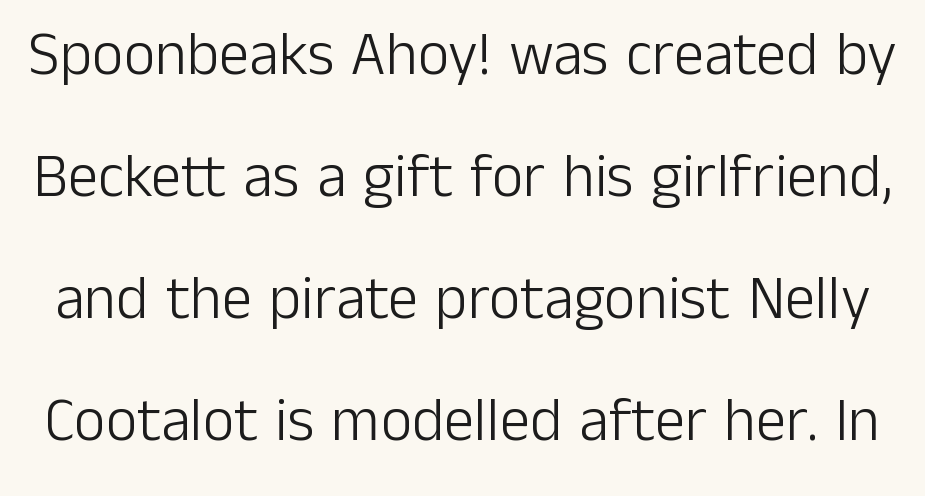
The image shows 61 px light sans-serif type, upright; set loose line spacing (2.0x), normal letter spacing, not underlined; low stroke contrast and a medium x-height.
